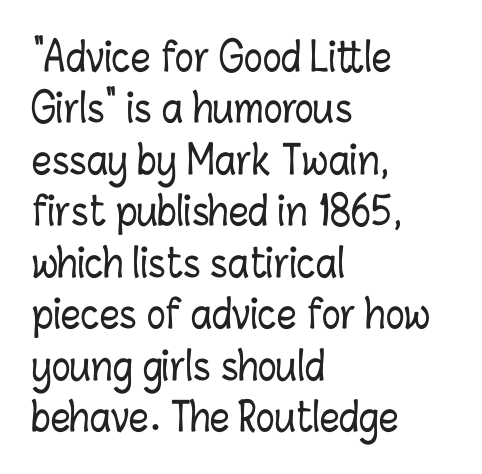
{"italic": "no", "width": "condensed", "stroke_contrast": "low", "x_height": "medium", "monospaced": "no", "underline": "no", "align": "left", "line_spacing": "normal", "line_spacing_ratio": 1.32, "letter_spacing": "normal", "letter_spacing_em": 0.0, "glyph_px": 39}
